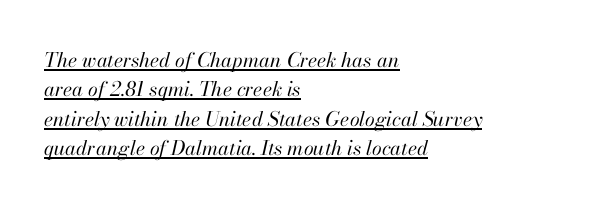
Q: Is the text bold? A: No.
Q: Is the text italic (slanted)? A: Yes, it leans right by about 13 degrees.
Q: Is the text underlined? A: Yes.
Q: How is the paragraph aligned? A: Left-aligned.
Q: Is the spacing between letters normal or unusually wide? A: Normal.
Q: Is the spacing between lines tight, normal or loose? A: Normal.
